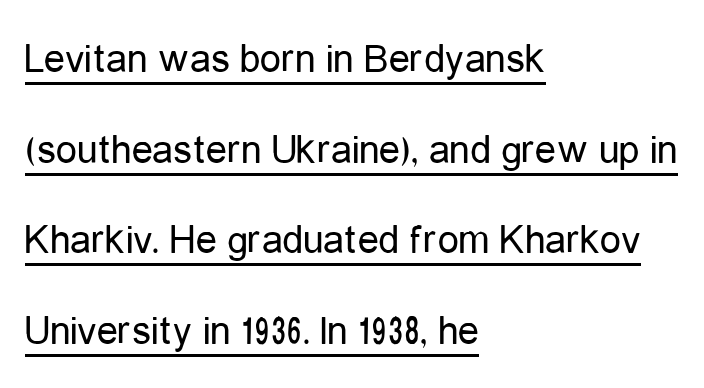
Q: Is the text bold? A: No.
Q: Is the text italic (slanted)? A: No, it is upright.
Q: Is the typeface a serif or a sans-serif typeface? A: Sans-serif.
Q: Is the text underlined? A: Yes.
Q: How is the paragraph aligned? A: Left-aligned.
Q: Is the spacing between letters normal or unusually wide? A: Normal.
Q: Is the spacing between lines tight, normal or loose? A: Loose.
Q: Width (condensed, normal, or wide)? A: Condensed.
Q: Stroke contrast? A: Low.
Q: x-height? A: Medium.
Q: Monospaced? A: No.
